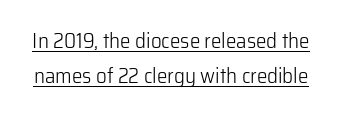
{"italic": "no", "bold": "no", "underline": "yes", "line_spacing": "normal", "line_spacing_ratio": 1.67, "letter_spacing": "normal", "letter_spacing_em": 0.0, "glyph_px": 21}
